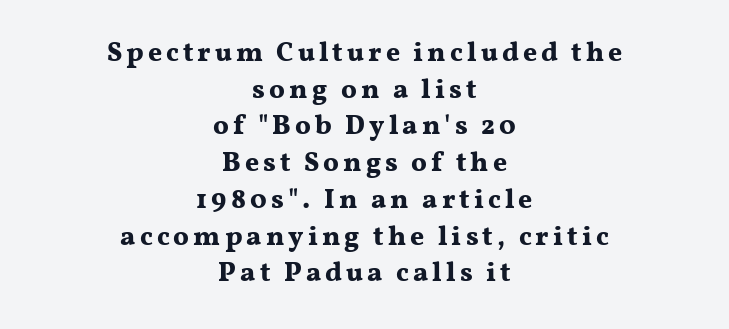
This is the regular roman posture of the typeface. Quick note: underline off. Students, this is bold: see how much ink each stroke carries. A centered setting, common on invitations and titles, is used for this passage.
